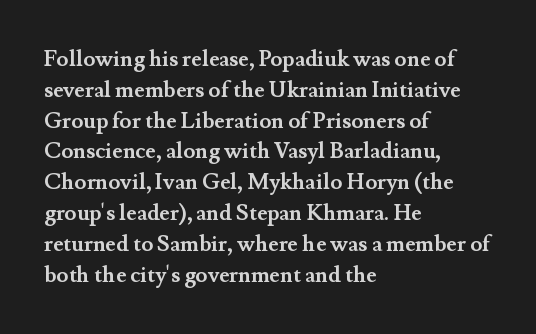
Q: Is the text bold? A: Yes.
Q: Is the text italic (slanted)? A: No, it is upright.
Q: Is the text underlined? A: No.
Q: How is the paragraph aligned? A: Left-aligned.
Q: Is the spacing between letters normal or unusually wide? A: Normal.
Q: Is the spacing between lines tight, normal or loose? A: Normal.
